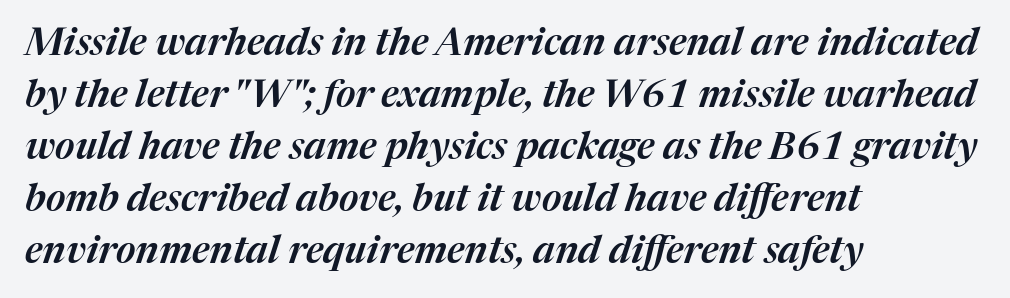
{"italic": "yes", "lean": "right", "slant_degrees": 17, "width": "normal", "stroke_contrast": "medium", "x_height": "medium", "monospaced": "no", "underline": "no", "align": "left", "line_spacing": "normal", "line_spacing_ratio": 1.37, "letter_spacing": "normal", "letter_spacing_em": 0.0, "glyph_px": 38}
